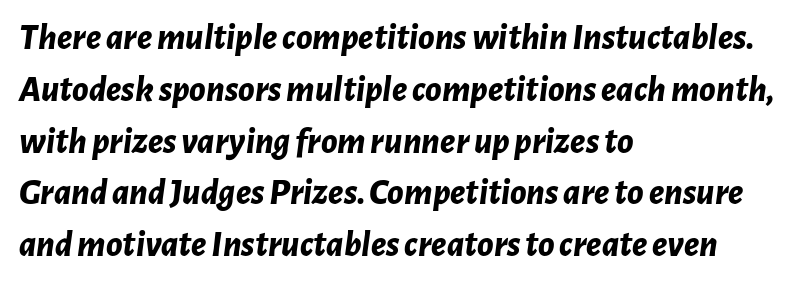
Slanted lettering throughout. Think of a printed novel: that variable character pitch is what you see here. Caption: standard tracking, unaltered. Bold? Absolutely — the strokes are thick and heavy. The space between consecutive lines is moderate. Casual observation: everything's shoved over to the left.
